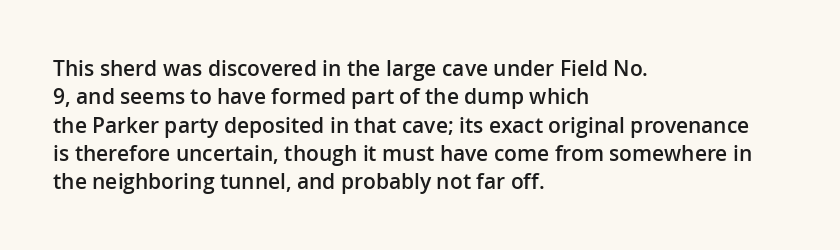
The lines are quadded left. Quick note: not italic, upright. Heft: intermediate — a semibold. Letter spacing: default. Each row of text sits above clean, open space.
